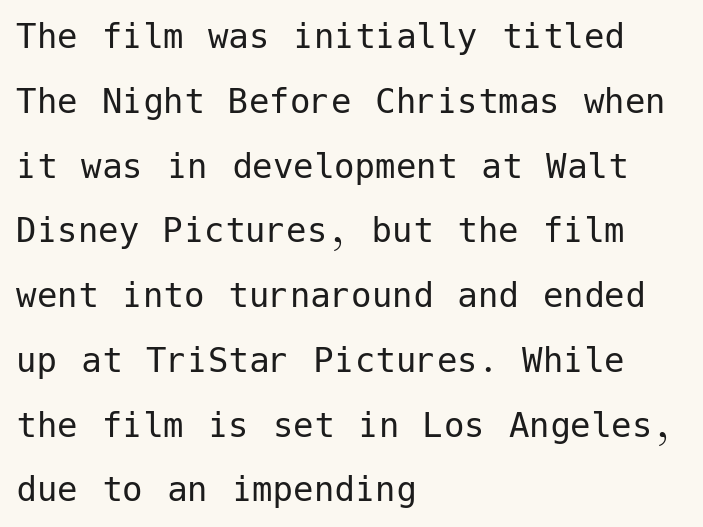
Q: Is the text bold? A: No.
Q: Is the text italic (slanted)? A: No, it is upright.
Q: Is the typeface a serif or a sans-serif typeface? A: Sans-serif.
Q: Is the text underlined? A: No.
Q: How is the paragraph aligned? A: Left-aligned.
Q: Is the spacing between letters normal or unusually wide? A: Normal.
Q: Is the spacing between lines tight, normal or loose? A: Normal.
Q: Width (condensed, normal, or wide)? A: Normal.
Q: Stroke contrast? A: Low.
Q: x-height? A: Medium.
